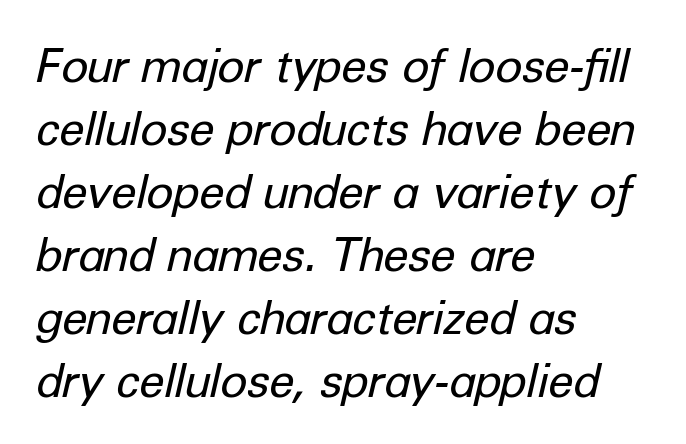
Weight: regular or lighter. Underline: absent. There is no visible air inserted between adjacent glyphs. Rows of type keep a routine distance in the vertical direction.
